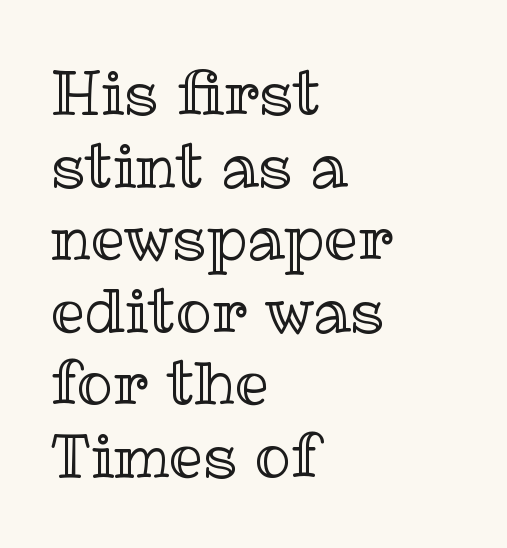
The image shows 60 px text type, upright; set left-aligned, line spacing 1.21x, normal letter spacing, not underlined; a medium x-height.
